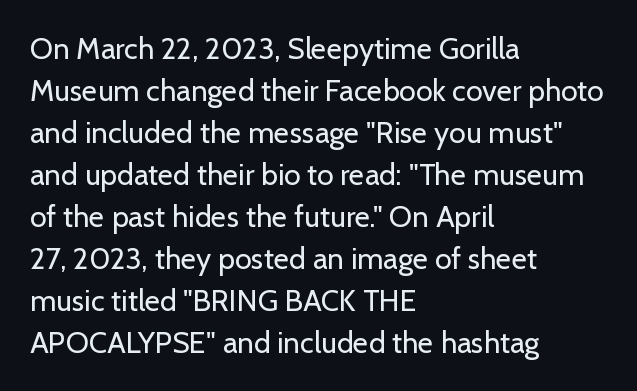
{"serif": "no", "italic": "no", "bold": "no", "weight": "regular", "width": "normal", "stroke_contrast": "low", "x_height": "medium", "monospaced": "no", "underline": "no", "align": "left", "line_spacing": "normal", "line_spacing_ratio": 1.4, "letter_spacing": "normal", "letter_spacing_em": 0.0, "glyph_px": 30}
